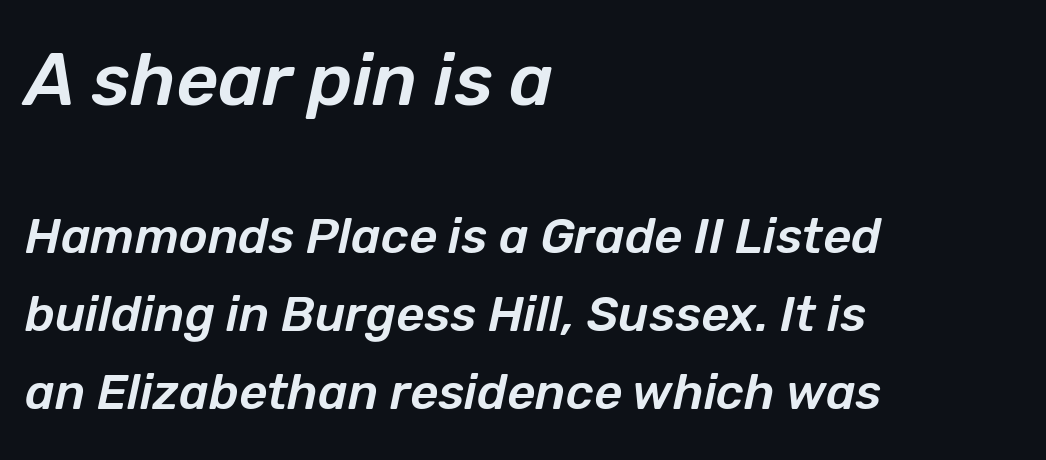
The image shows 73 px text type, italic (leaning right); set left-aligned, normal line spacing (1.59x), normal letter spacing, not underlined; the first (top) block is 1.49x larger; low stroke contrast and a medium x-height.
